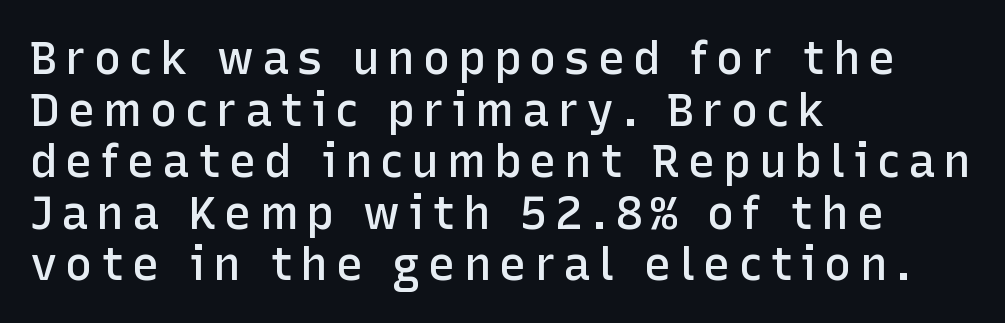
Q: Is the text bold? A: Semi-bold.
Q: Is the text italic (slanted)? A: No, it is upright.
Q: Is the typeface a serif or a sans-serif typeface? A: Sans-serif.
Q: Is the text underlined? A: No.
Q: How is the paragraph aligned? A: Left-aligned.
Q: Is the spacing between lines tight, normal or loose? A: Tight.
Q: Width (condensed, normal, or wide)? A: Normal.
Q: Stroke contrast? A: Low.
Q: x-height? A: Medium.
Q: Monospaced? A: No.
